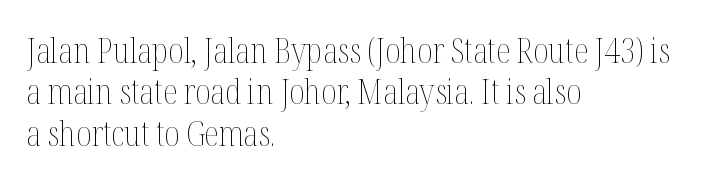
Proportional: the letters do not fall into vertical columns. Caption: multi-line text, flush left, ragged right. Letter spacing: default. The baseline area is clear.
